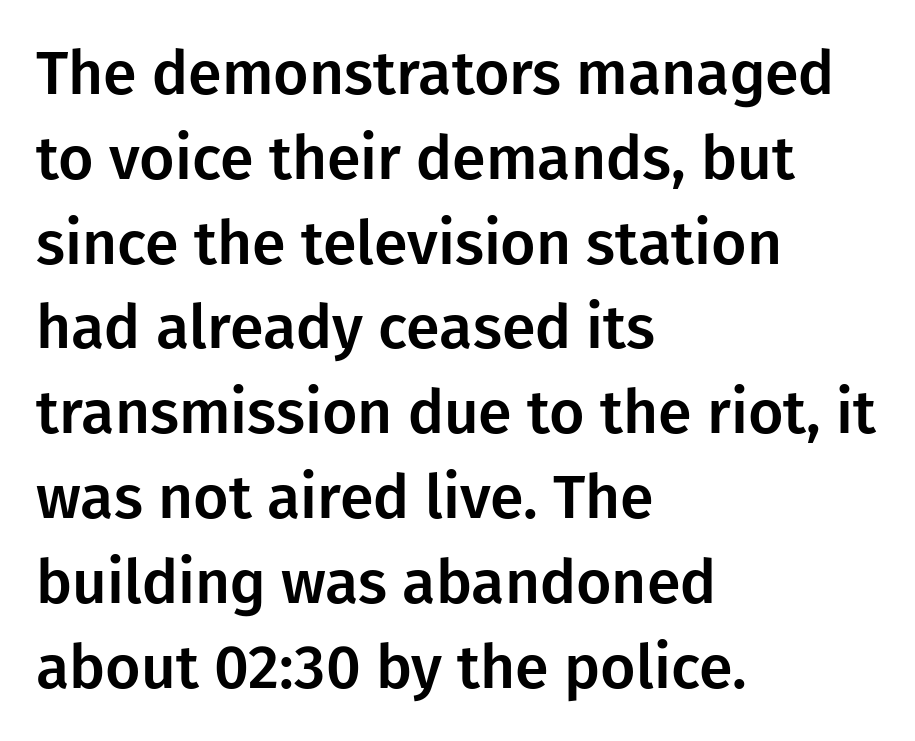
{"serif": "no", "italic": "no", "width": "normal", "stroke_contrast": "low", "x_height": "medium", "monospaced": "no", "underline": "no", "align": "left", "line_spacing": "normal", "line_spacing_ratio": 1.39, "letter_spacing": "normal", "letter_spacing_em": 0.0, "glyph_px": 61}
